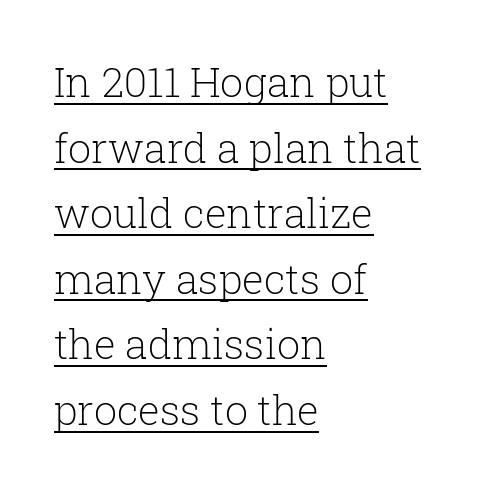
{"serif": "yes", "italic": "no", "bold": "no", "weight": "light", "width": "normal", "stroke_contrast": "low", "x_height": "medium", "monospaced": "no", "underline": "yes", "align": "left", "line_spacing": "normal", "line_spacing_ratio": 1.6, "letter_spacing": "normal", "letter_spacing_em": 0.0, "glyph_px": 41}
